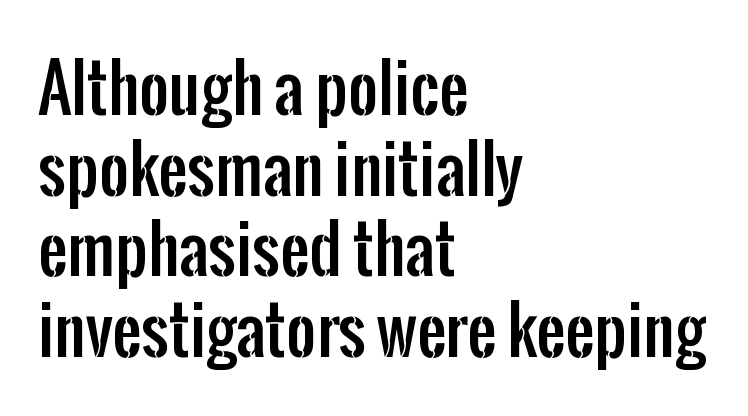
Q: Is the text italic (slanted)? A: No, it is upright.
Q: Is the typeface a serif or a sans-serif typeface? A: Sans-serif.
Q: Is the text underlined? A: No.
Q: How is the paragraph aligned? A: Left-aligned.
Q: Is the spacing between letters normal or unusually wide? A: Normal.
Q: Width (condensed, normal, or wide)? A: Condensed.
Q: Stroke contrast? A: Low.
Q: x-height? A: Medium.
Q: Monospaced? A: No.
